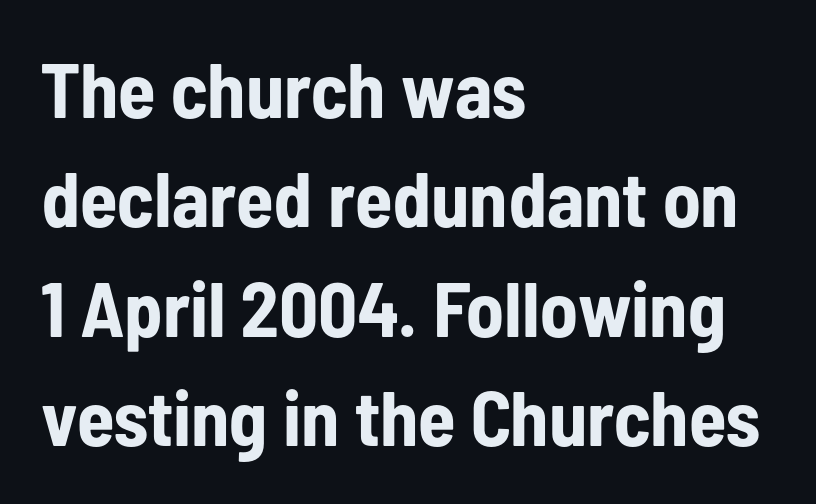
Q: Is the text bold? A: Yes.
Q: Is the text italic (slanted)? A: No, it is upright.
Q: Is the typeface a serif or a sans-serif typeface? A: Sans-serif.
Q: Is the text underlined? A: No.
Q: How is the paragraph aligned? A: Left-aligned.
Q: Is the spacing between letters normal or unusually wide? A: Normal.
Q: Is the spacing between lines tight, normal or loose? A: Normal.
Q: Width (condensed, normal, or wide)? A: Condensed.
Q: Stroke contrast? A: Low.
Q: x-height? A: Medium.
Q: Monospaced? A: No.
